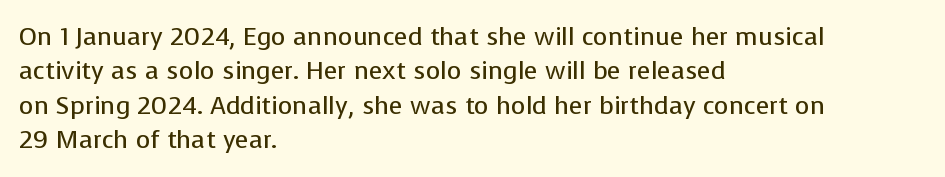
{"italic": "no", "bold": "no", "underline": "no", "align": "left", "line_spacing": "normal", "line_spacing_ratio": 1.38, "letter_spacing": "normal", "letter_spacing_em": 0.0, "glyph_px": 25}
